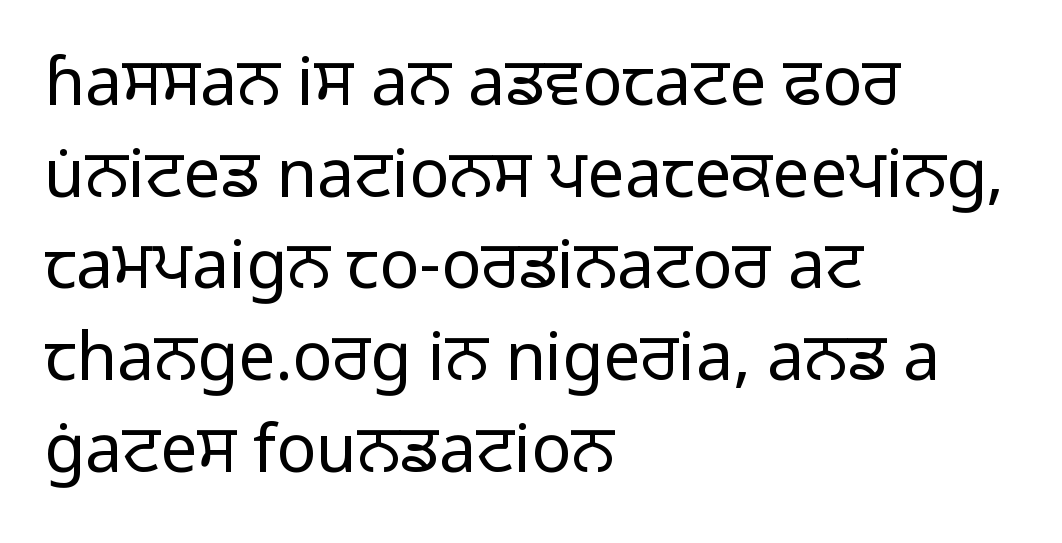
This rendering uses left alignment, leaving the right contour irregular. Look at the tracking — it's just the regular setting, nothing added. Unlike a traditional serif, this face leaves its strokes unadorned. If you drew a line through each stem, it would be perfectly vertical.
